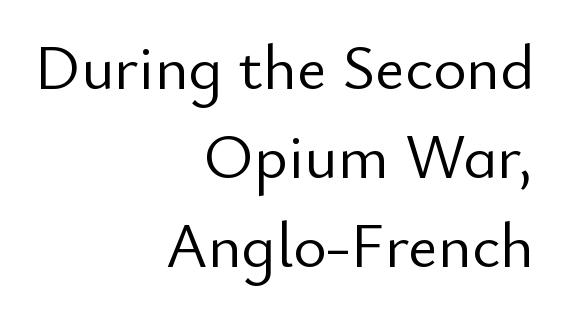
The image shows 64 px light sans-serif type, upright; set right-aligned, normal line spacing (1.39x), normal letter spacing, not underlined; low stroke contrast and a small x-height.
